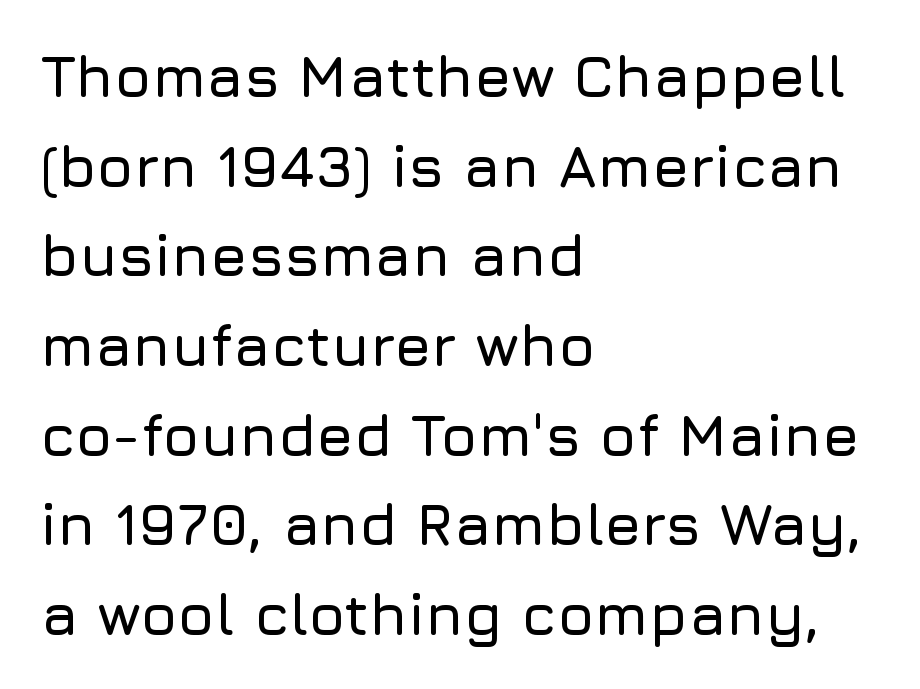
The rendering uses natural spacing where letterforms have individual widths. Honestly, the row spacing looks completely unremarkable. What kind of face is this? One without serifs — a sans. Alignment: flush left. The zone under the glyphs is completely vacant.
